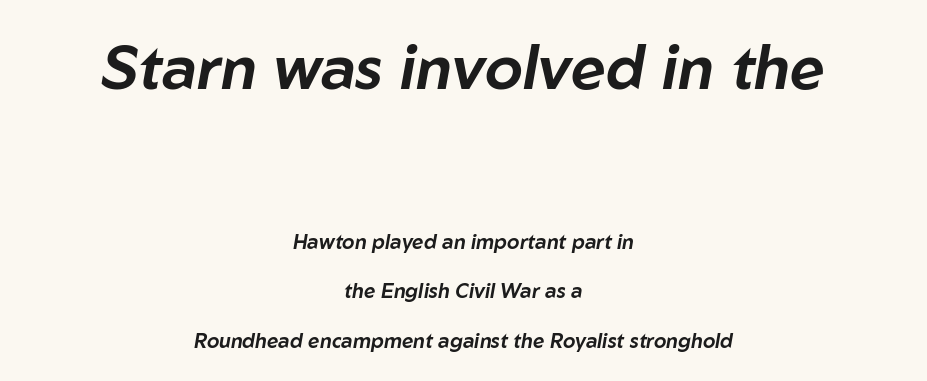
Q: Is the text italic (slanted)? A: Yes, it leans right by about 10 degrees.
Q: Is the text underlined? A: No.
Q: How is the paragraph aligned? A: Centered.
Q: Is the spacing between letters normal or unusually wide? A: Normal.
Q: Is the spacing between lines tight, normal or loose? A: Loose.
Q: Which block of text is set in a larger size, the first (top) or the second (bottom)? A: The first (top) one.
Q: Width (condensed, normal, or wide)? A: Normal.
Q: Stroke contrast? A: Low.
Q: x-height? A: Medium.
Q: Monospaced? A: No.
